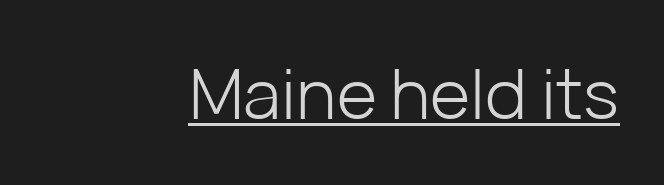
The face used here is proportionally spaced, like ordinary book or web type. Where is the straight margin? On the right. Italic: no, the glyphs are upright roman. In terms of letterspacing, this is plain default setting. Students, observe the line beneath the letters — that is underlining. Weight class: somewhere from thin through regular.
